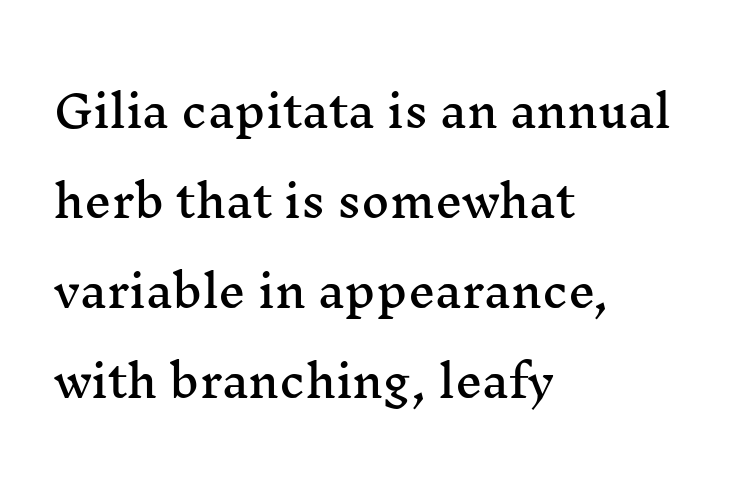
The image shows 43 px wide serif type, upright; set left-aligned, loose line spacing (2.09x), normal letter spacing, not underlined; medium stroke contrast and a medium x-height.
